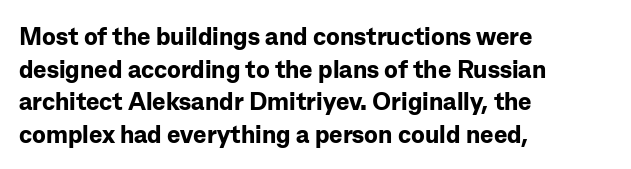
You could call the tracking neutral — neither tight nor loose. Ordinary non-slanted type is in use. Heavy, bold letterforms. Does the copy run flush right? No — it runs flush left. Regular leading.
